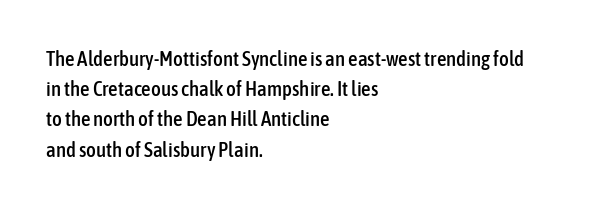
{"italic": "no", "underline": "no", "align": "left", "line_spacing": "normal", "line_spacing_ratio": 1.44, "letter_spacing": "normal", "letter_spacing_em": 0.0, "glyph_px": 21}
